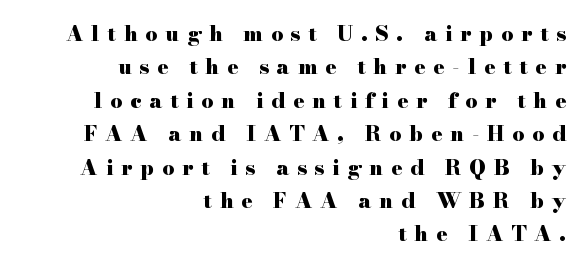
Q: Is the text bold? A: Yes.
Q: Is the text italic (slanted)? A: No, it is upright.
Q: Is the text underlined? A: No.
Q: How is the paragraph aligned? A: Right-aligned.
Q: Is the spacing between letters normal or unusually wide? A: Unusually wide.
Q: Is the spacing between lines tight, normal or loose? A: Normal.
